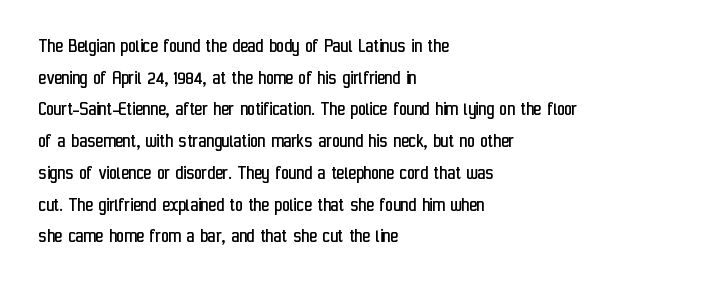
Style check: upright. Leftover space on each line is placed entirely after the last word. The rows are spaced the way most documents space them. The font is comparable to plain body text, perhaps lighter. Honestly, there is no underline to notice here at all. Nobody touched the tracking dial on this one.
